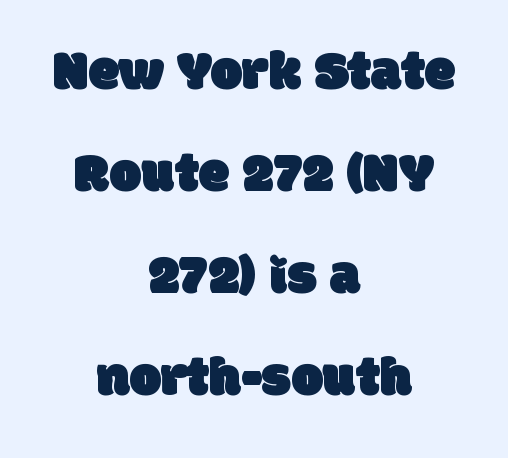
What kind of face is this? One without serifs — a sans. The text block is weighted toward neither margin, spreading evenly from the middle. Spacing verdict: proportional, widths tailored to each character. Spacing between characters is what you'd get straight out of the box. Type without underlining.
